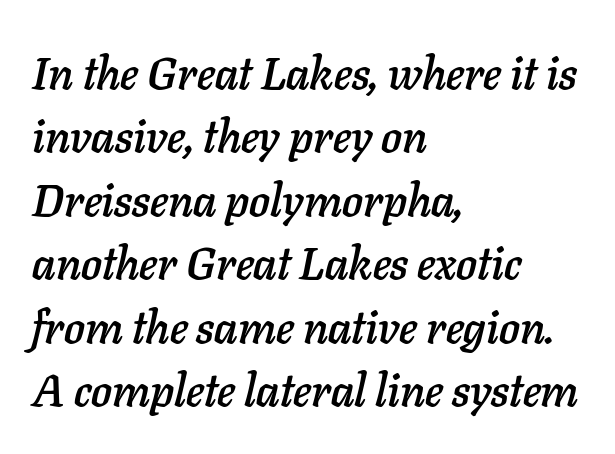
Look at the tracking — it's just the regular setting, nothing added. The paragraph shown leans on its left margin. The glyphs are unaccompanied by any horizontal stroke below them. The rows are spaced the way most documents space them.
